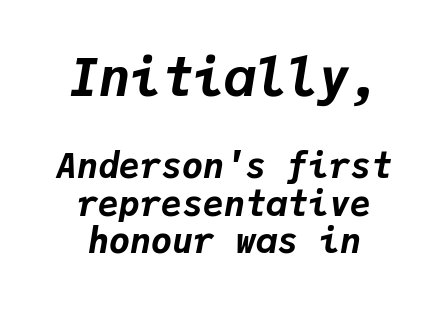
Q: Is the text bold? A: Yes.
Q: Is the text italic (slanted)? A: Yes, it leans right by about 9 degrees.
Q: Is the text underlined? A: No.
Q: How is the paragraph aligned? A: Centered.
Q: Is the spacing between letters normal or unusually wide? A: Normal.
Q: Is the spacing between lines tight, normal or loose? A: Tight.
Q: Which block of text is set in a larger size, the first (top) or the second (bottom)? A: The first (top) one.
Q: Width (condensed, normal, or wide)? A: Normal.
Q: Stroke contrast? A: Low.
Q: x-height? A: Medium.
Q: Monospaced? A: Yes.
